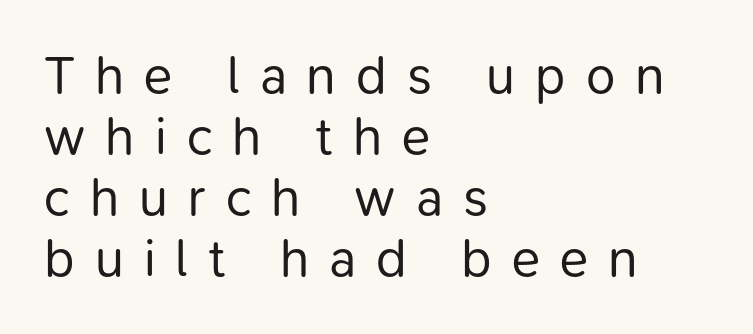
The lines are packed closely together with very little leading. This is not heavy type; no bold has been used. The lines in this sample share a left origin and differ only in where they stop. Is this a sans? Yes — the strokes have no serifs.
